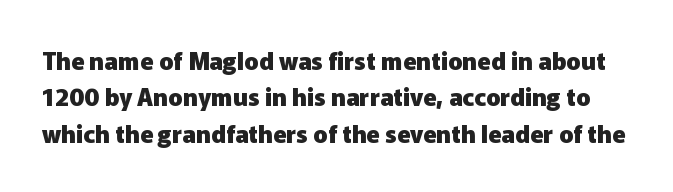
The image shows 24 px bold type, upright; set normal line spacing (1.52x), normal letter spacing, not underlined.
